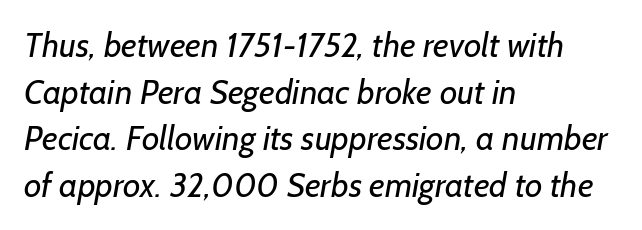
Varying glyph widths throughout — classic text-font behaviour. Normally led — the rows are evenly, conventionally spaced. The typeface chosen for these lines omits serifs. Is the letter spacing exaggerated? No — it looks like the ordinary default.
